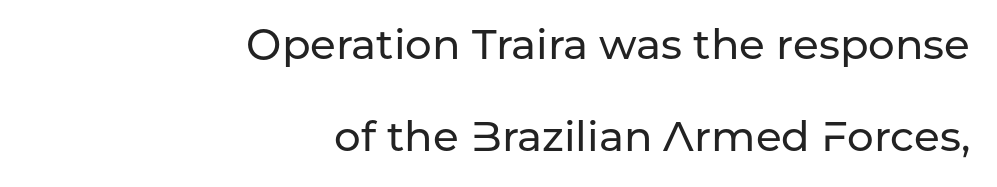
{"serif": "no", "italic": "no", "width": "normal", "stroke_contrast": "low", "x_height": "medium", "monospaced": "no", "underline": "no", "align": "right", "line_spacing": "loose", "line_spacing_ratio": 2.19, "letter_spacing": "normal", "letter_spacing_em": 0.0, "glyph_px": 42}
